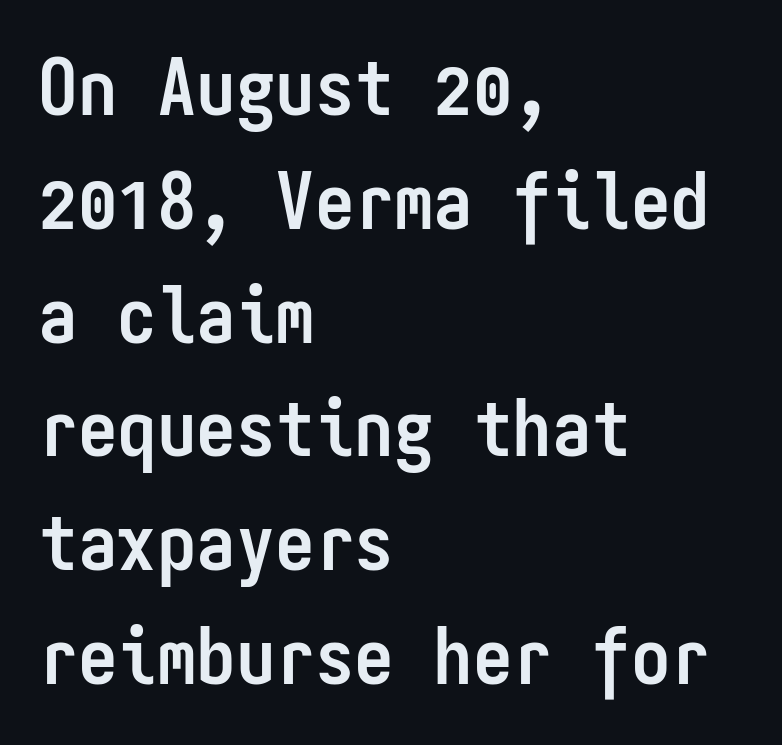
{"serif": "no", "italic": "no", "bold": "yes", "weight": "semibold", "width": "condensed", "stroke_contrast": "low", "x_height": "medium", "monospaced": "yes", "underline": "no", "align": "left", "line_spacing": "normal", "line_spacing_ratio": 1.44, "letter_spacing": "normal", "letter_spacing_em": 0.0, "glyph_px": 79}
